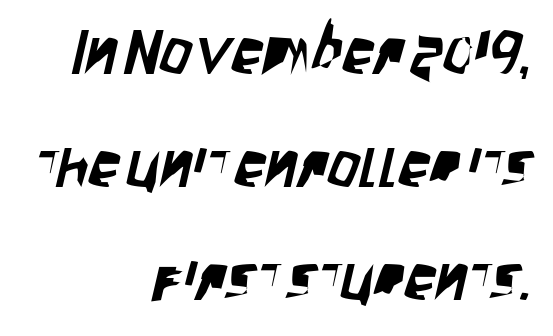
The image shows 63 px condensed sans-serif type; set right-aligned, line spacing 1.79x, normal letter spacing, not underlined; low stroke contrast and a large x-height.
